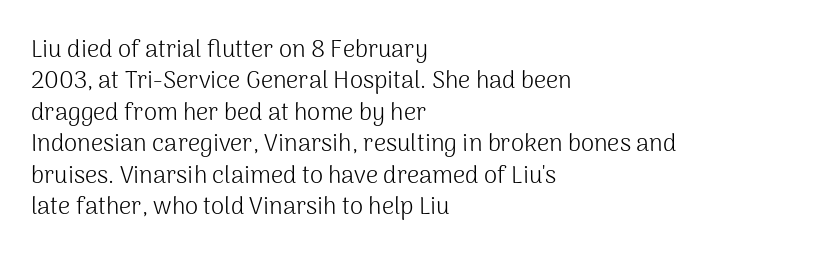
The image shows 24 px text type, upright; set left-aligned, normal line spacing (1.31x), normal letter spacing, not underlined.
